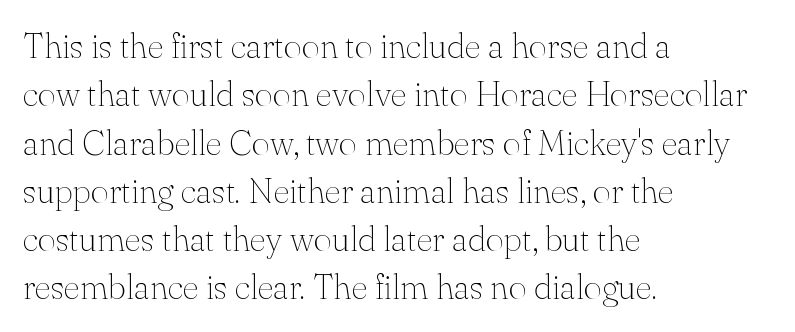
{"serif": "yes", "italic": "no", "bold": "no", "weight": "thin", "width": "normal", "stroke_contrast": "medium", "x_height": "small", "monospaced": "no", "underline": "no", "align": "left", "line_spacing": "normal", "line_spacing_ratio": 1.38, "letter_spacing": "normal", "letter_spacing_em": 0.0, "glyph_px": 35}
